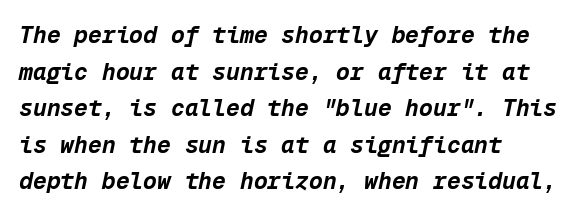
The image shows 23 px bold type, italic (leaning right); set left-aligned, normal line spacing (1.59x), normal letter spacing, not underlined.
